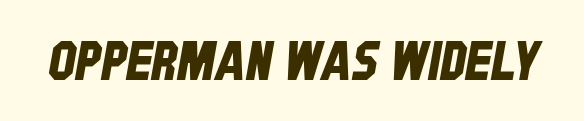
The image shows 54 px condensed sans-serif type; set normal letter spacing, not underlined; low stroke contrast and a large x-height.
